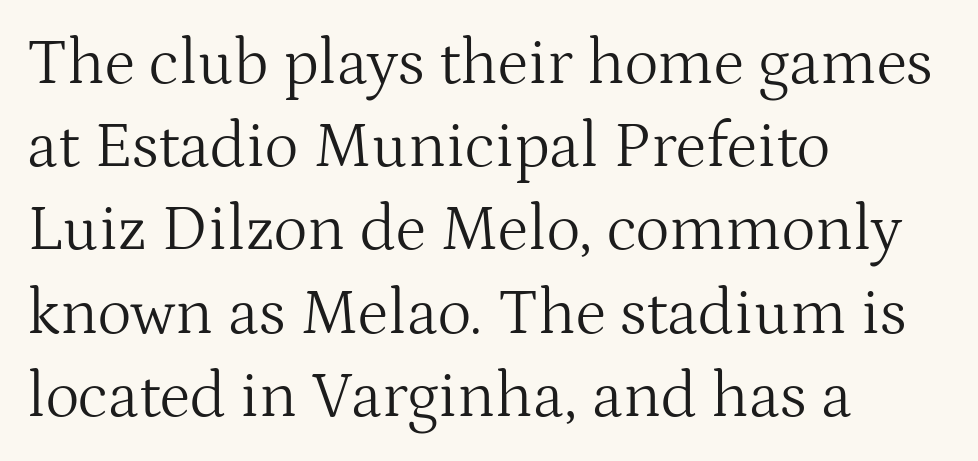
The image shows 65 px light serif type, upright; set left-aligned, normal line spacing (1.28x), normal letter spacing, not underlined; medium stroke contrast and a medium x-height.
